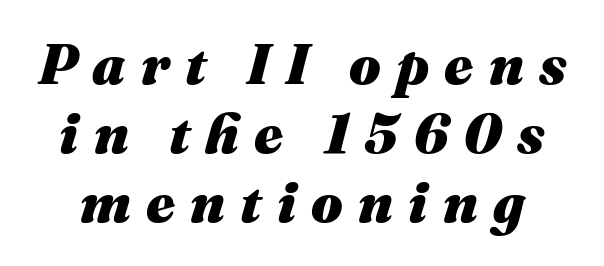
Caption: bold face, heavy strokes. A clean baseline with only descenders dipping below it. This is oblique type, the kind used for emphasis or titles. Between one letter and the next there's a generous, obvious gap.
